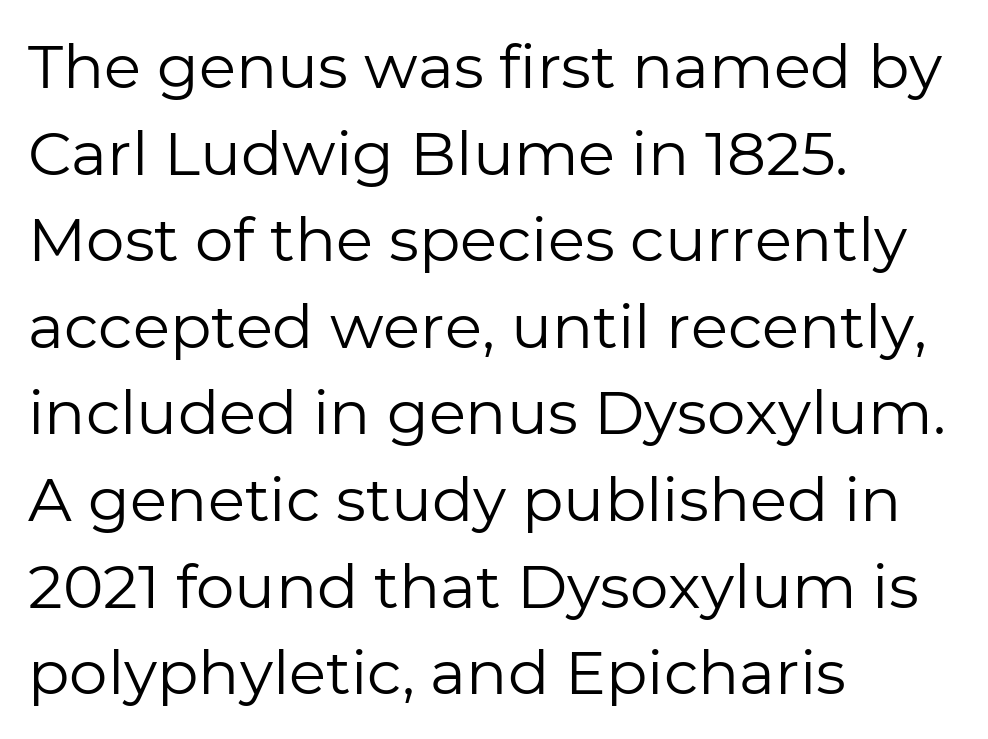
Q: Is the text bold? A: No.
Q: Is the text italic (slanted)? A: No, it is upright.
Q: Is the typeface a serif or a sans-serif typeface? A: Sans-serif.
Q: Is the text underlined? A: No.
Q: How is the paragraph aligned? A: Left-aligned.
Q: Is the spacing between letters normal or unusually wide? A: Normal.
Q: Is the spacing between lines tight, normal or loose? A: Normal.
Q: Width (condensed, normal, or wide)? A: Normal.
Q: Stroke contrast? A: Low.
Q: x-height? A: Medium.
Q: Monospaced? A: No.
